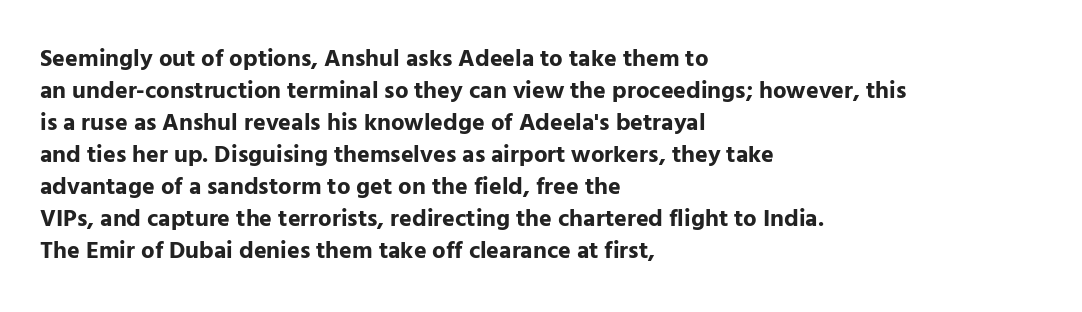
How are the letters spaced? Ordinarily, with no added tracking. Left-aligned paragraph, ragged on the right. The rows are spaced the way most documents space them. The glyphs are unaccompanied by any horizontal stroke below them. Weight check: bold — yes, fully. Ordinary non-slanted type is in use.
